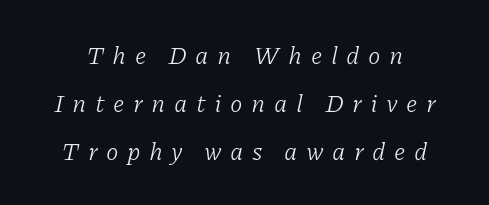
Compared with ordinary roman type, these characters are visibly tilted. On a weight scale, this lands at 450 or below. Caption: expanded tracking, letters set apart. Interline gaps are noticeably wide in this sample. Has an underline been added? It has not.
